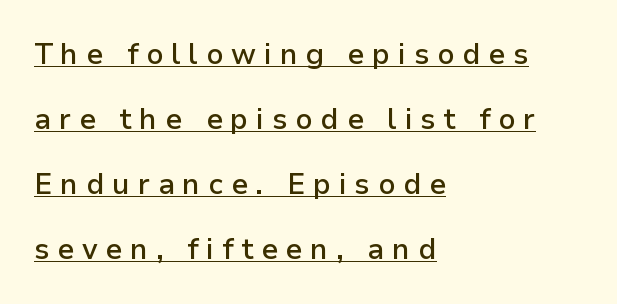
{"serif": "no", "italic": "no", "bold": "semi", "weight": "semibold", "width": "normal", "stroke_contrast": "low", "x_height": "medium", "monospaced": "no", "underline": "yes", "align": "left", "line_spacing": "loose", "line_spacing_ratio": 2.24, "letter_spacing": "wide", "letter_spacing_em": 0.27, "glyph_px": 29}
